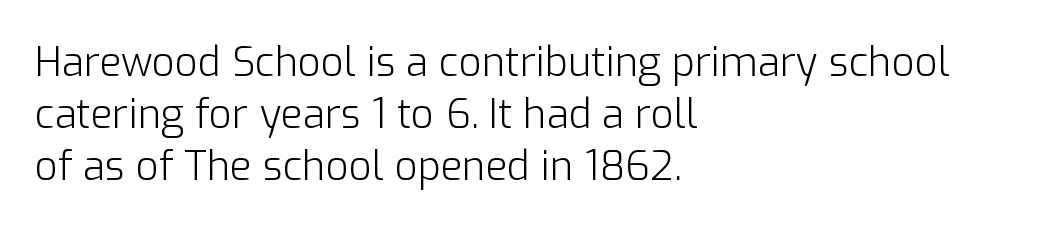
Each word holds together tightly as a unit, with standard inter-letter gaps. You can tell it's not italic because the verticals are truly vertical. Has an underline been added? It has not. Vertically, the passage feels balanced, rows spaced as you'd expect.
